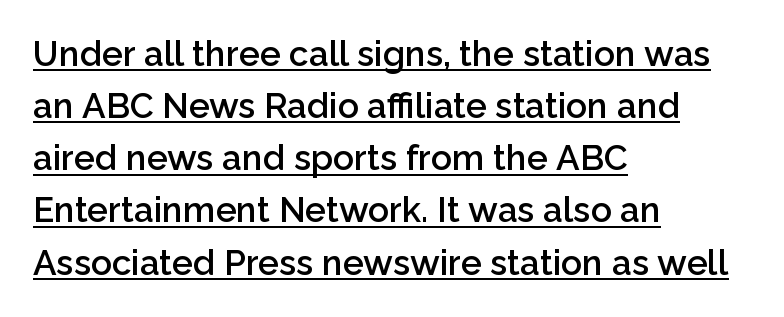
{"serif": "no", "italic": "no", "bold": "semi", "weight": "semibold", "width": "normal", "stroke_contrast": "low", "x_height": "medium", "monospaced": "no", "underline": "yes", "align": "left", "line_spacing": "normal", "line_spacing_ratio": 1.49, "letter_spacing": "normal", "letter_spacing_em": 0.0, "glyph_px": 35}
